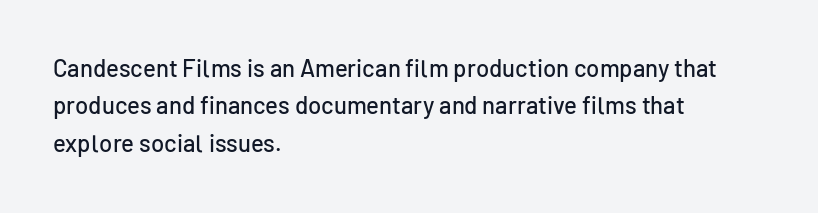
{"italic": "no", "underline": "no", "align": "left", "line_spacing": "normal", "line_spacing_ratio": 1.56, "letter_spacing": "normal", "letter_spacing_em": 0.0, "glyph_px": 24}
